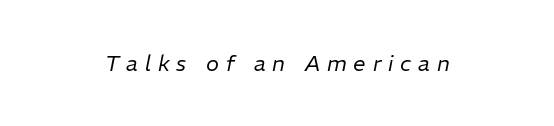
{"italic": "yes", "lean": "right", "slant_degrees": 11, "bold": "no", "underline": "no", "letter_spacing": "wide", "letter_spacing_em": 0.31, "glyph_px": 22}
